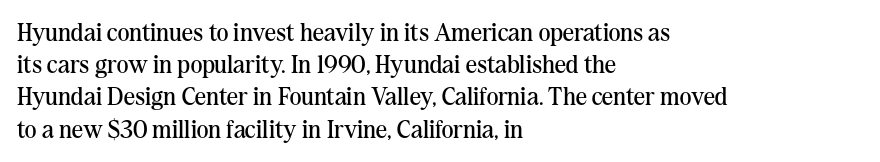
The image shows 25 px text type, upright; set left-aligned, normal line spacing (1.29x), normal letter spacing, not underlined.
